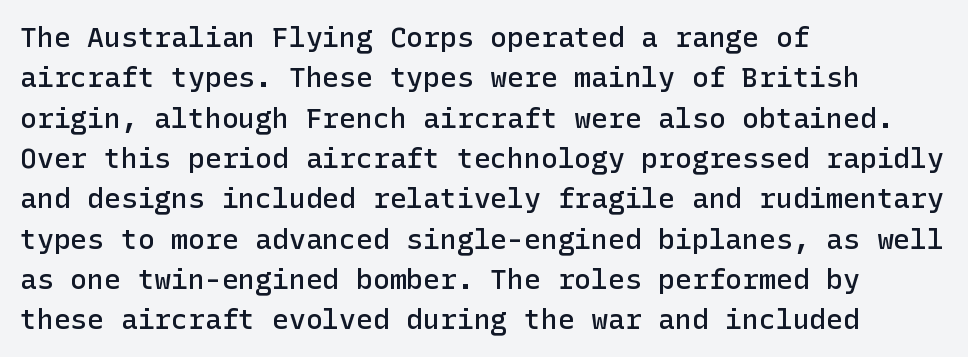
Q: Is the text bold? A: Semi-bold.
Q: Is the text italic (slanted)? A: No, it is upright.
Q: Is the typeface a serif or a sans-serif typeface? A: Sans-serif.
Q: Is the text underlined? A: No.
Q: How is the paragraph aligned? A: Left-aligned.
Q: Is the spacing between letters normal or unusually wide? A: Normal.
Q: Is the spacing between lines tight, normal or loose? A: Normal.
Q: Width (condensed, normal, or wide)? A: Normal.
Q: Stroke contrast? A: Low.
Q: x-height? A: Medium.
